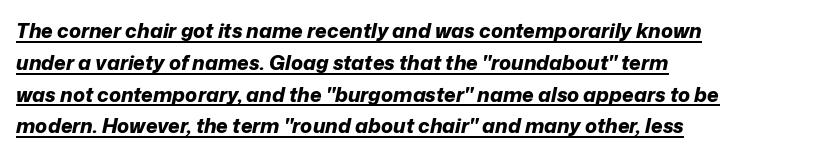
Q: Is the text bold? A: Yes.
Q: Is the text italic (slanted)? A: Yes, it leans right by about 12 degrees.
Q: Is the text underlined? A: Yes.
Q: How is the paragraph aligned? A: Left-aligned.
Q: Is the spacing between letters normal or unusually wide? A: Normal.
Q: Is the spacing between lines tight, normal or loose? A: Normal.
